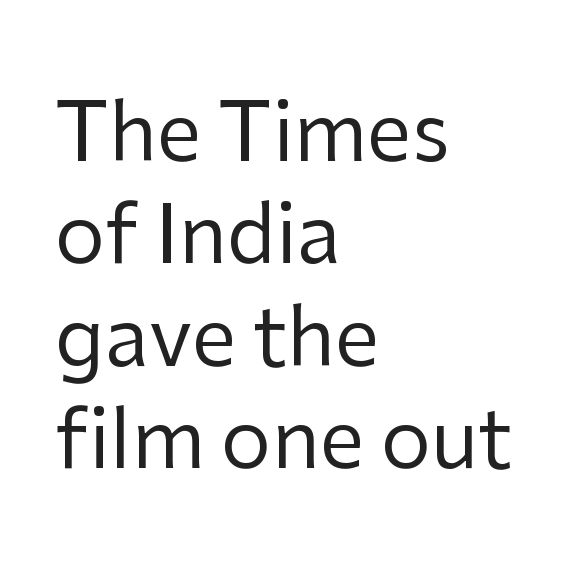
Counters stay open thanks to moderate or lighter strokes. If you drew a ruler down the left edge, every line would touch it. The words here are not underlined. Font category for this specimen: sans-serif.
